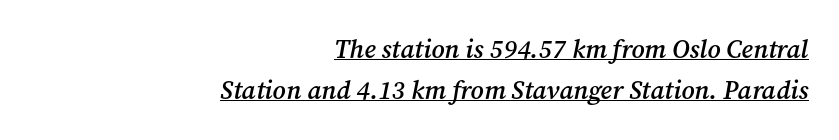
{"italic": "yes", "lean": "right", "slant_degrees": 12, "bold": "semi", "underline": "yes", "align": "right", "line_spacing": "normal", "line_spacing_ratio": 1.58, "letter_spacing": "normal", "letter_spacing_em": 0.0, "glyph_px": 26}
